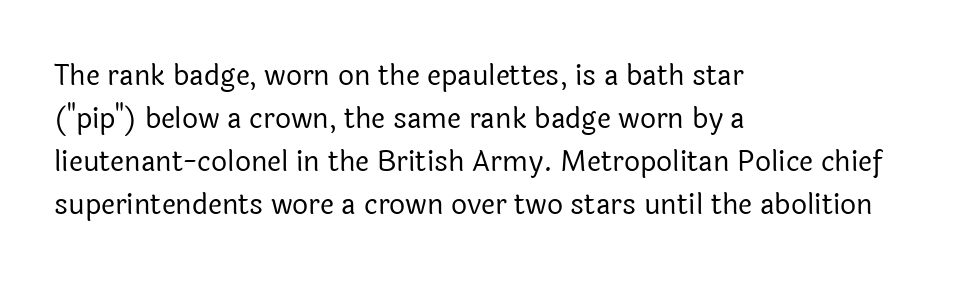
{"serif": "no", "italic": "no", "bold": "no", "weight": "regular", "width": "normal", "x_height": "medium", "monospaced": "no", "underline": "no", "align": "left", "line_spacing": "normal", "line_spacing_ratio": 1.54, "letter_spacing": "normal", "letter_spacing_em": 0.0, "glyph_px": 28}
